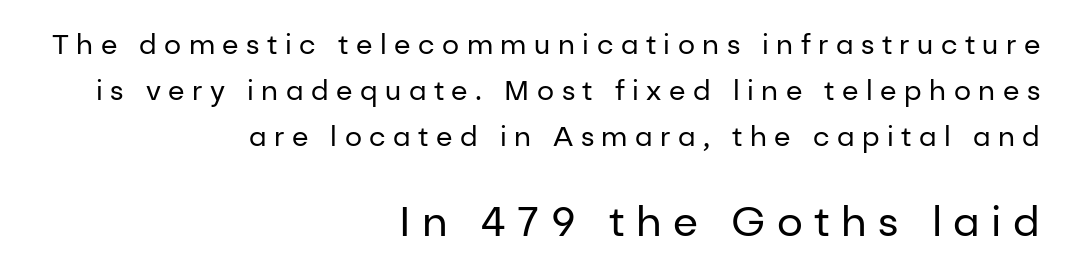
{"serif": "no", "italic": "no", "bold": "no", "weight": "regular", "width": "normal", "stroke_contrast": "low", "x_height": "medium", "monospaced": "no", "underline": "no", "align": "right", "line_spacing_ratio": 1.71, "letter_spacing": "wide", "letter_spacing_em": 0.28, "larger_block": "second", "size_ratio": 1.52, "glyph_px": 41}
